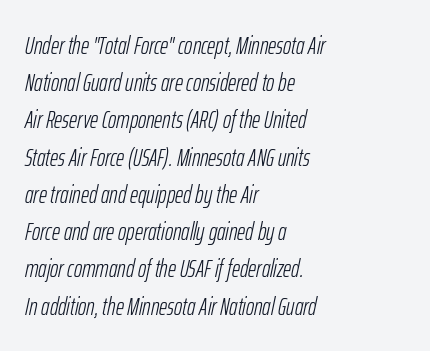
This is oblique type, the kind used for emphasis or titles. The paragraph shown leans on its left margin. Stems here are at most as thick as an everyday book face. Does the leading feel generous? No, just average. Rule under the text: the space is simply empty.
